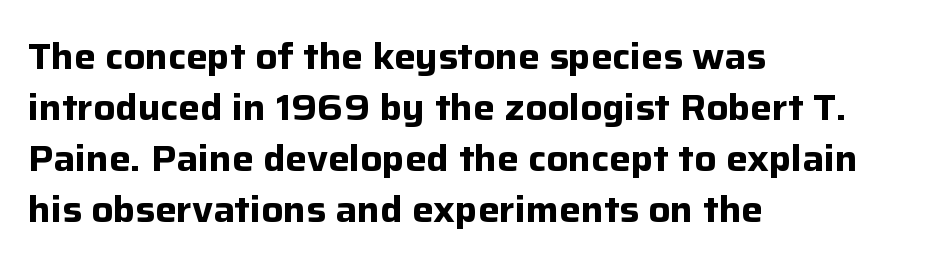
{"serif": "no", "italic": "no", "bold": "yes", "weight": "bold", "width": "normal", "stroke_contrast": "low", "x_height": "medium", "monospaced": "no", "underline": "no", "align": "left", "line_spacing": "normal", "line_spacing_ratio": 1.42, "letter_spacing": "normal", "letter_spacing_em": 0.0, "glyph_px": 36}
